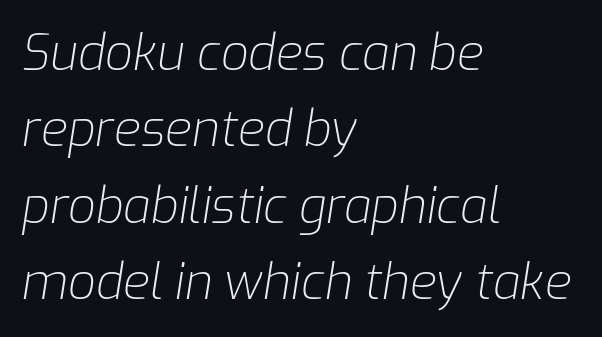
Horizontal alignment here is leftward, the default for most running prose. The words here are not underlined. Designer's note — italics engaged. Default kerning and tracking; the words read as compact shapes. No extra ink here — the face is not bold.
